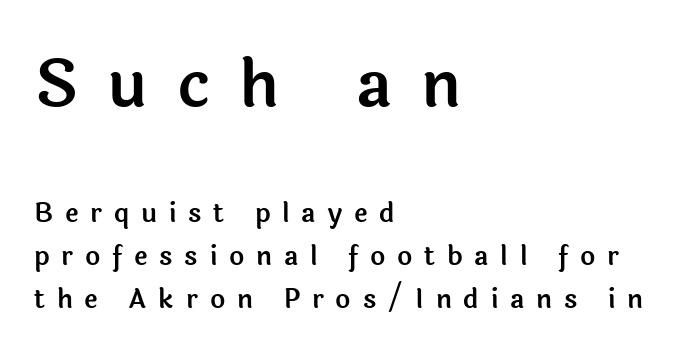
Teacher's note: observe the even left margin — that is flush-left alignment. This sample has the flowing, uneven cadence of proportional lettering. Compared with typical paragraphs, the rows here are spaced about the same. Plain, unruled lines of type.
